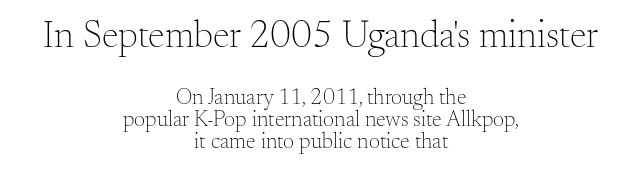
The rendering keeps characters at their native spacing. The baseline area is clear. In terms of letterform style, serifs are clearly present. No chunkiness to these letters — they're not bold. Tall strokes in this sample are plumb rather than angled.
